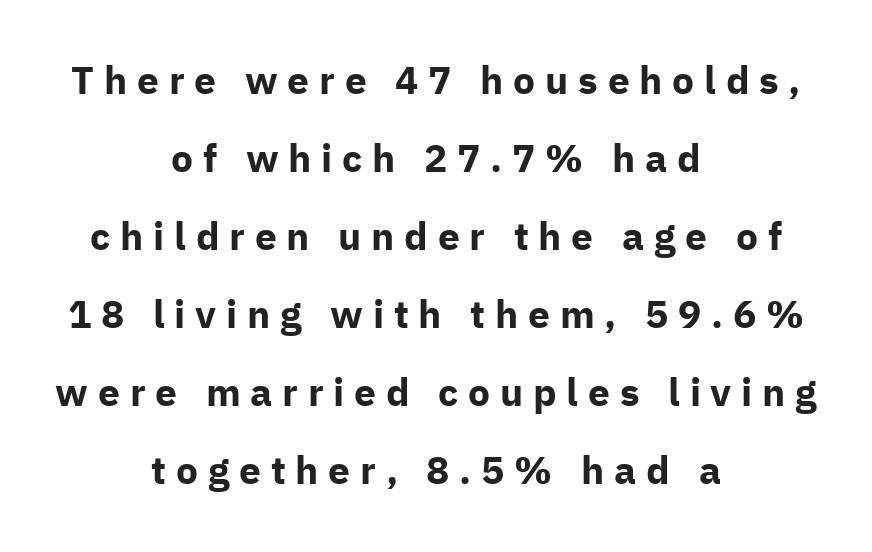
Q: Is the text bold? A: Yes.
Q: Is the text italic (slanted)? A: No, it is upright.
Q: Is the typeface a serif or a sans-serif typeface? A: Sans-serif.
Q: Is the text underlined? A: No.
Q: How is the paragraph aligned? A: Centered.
Q: Is the spacing between letters normal or unusually wide? A: Unusually wide.
Q: Is the spacing between lines tight, normal or loose? A: Loose.
Q: Width (condensed, normal, or wide)? A: Normal.
Q: Stroke contrast? A: Low.
Q: x-height? A: Medium.
Q: Monospaced? A: No.
